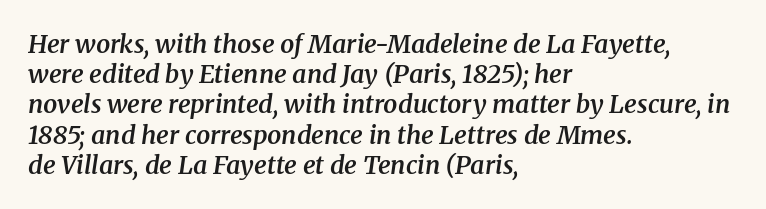
{"italic": "yes", "lean": "right", "slant_degrees": 8, "bold": "semi", "underline": "no", "align": "left", "line_spacing_ratio": 1.21, "letter_spacing": "normal", "letter_spacing_em": 0.0, "glyph_px": 25}
